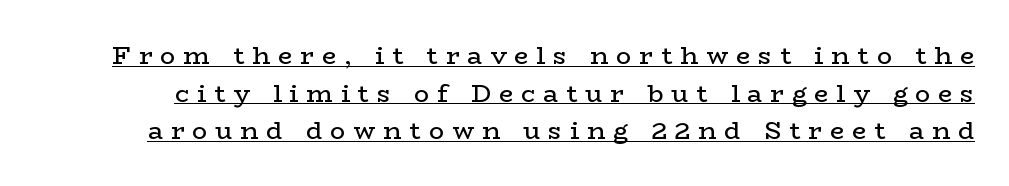
Q: Is the text bold? A: No.
Q: Is the text italic (slanted)? A: No, it is upright.
Q: Is the text underlined? A: Yes.
Q: Is the spacing between letters normal or unusually wide? A: Unusually wide.
Q: Is the spacing between lines tight, normal or loose? A: Normal.
